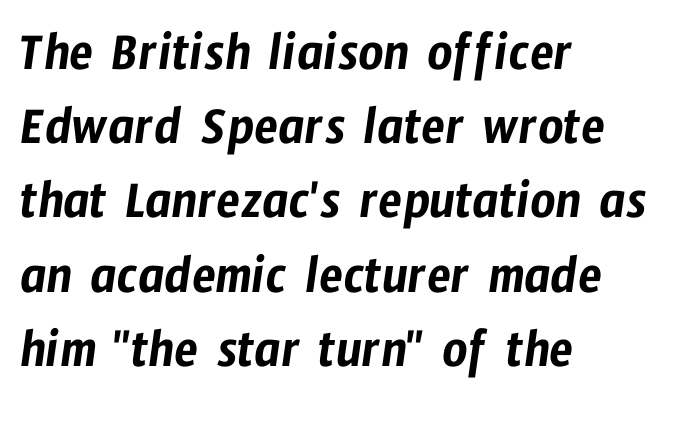
Varying glyph widths throughout — classic text-font behaviour. The paragraph has a hard left edge and a soft right edge. A typesetter would call this zero additional tracking. The lines sit at an ordinary, default distance from one another.
